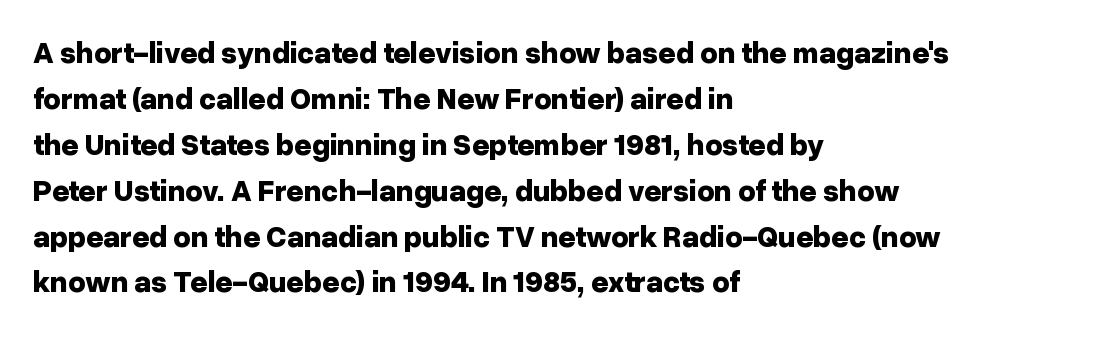
The rag falls on the right side of this text block. Italic: no, the glyphs are upright roman. This sample has the flowing, uneven cadence of proportional lettering. No feet cap the strokes, marking this as sans-serif type.
